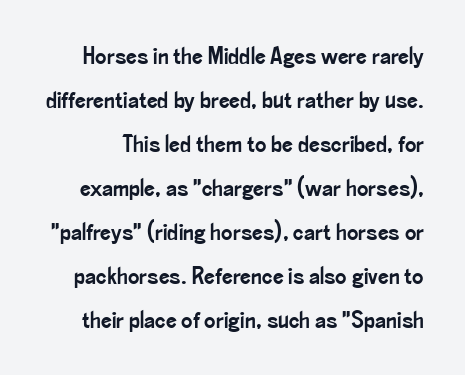
Q: Is the text italic (slanted)? A: No, it is upright.
Q: Is the text underlined? A: No.
Q: Is the spacing between letters normal or unusually wide? A: Normal.
